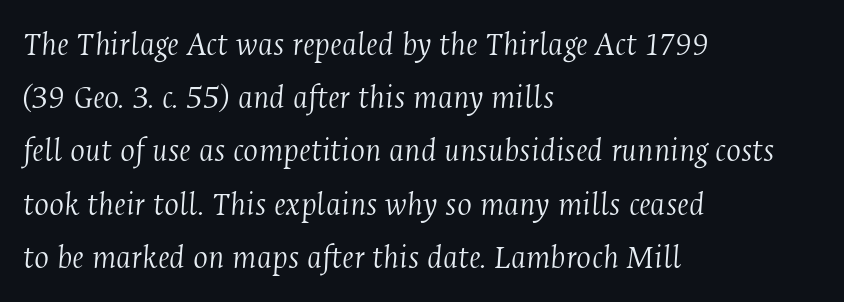
{"serif": "yes", "italic": "yes", "lean": "right", "slant_degrees": 4, "bold": "no", "weight": "light", "width": "condensed", "stroke_contrast": "medium", "x_height": "medium", "monospaced": "no", "underline": "no", "align": "left", "line_spacing": "normal", "line_spacing_ratio": 1.52, "letter_spacing": "normal", "letter_spacing_em": 0.0, "glyph_px": 35}
